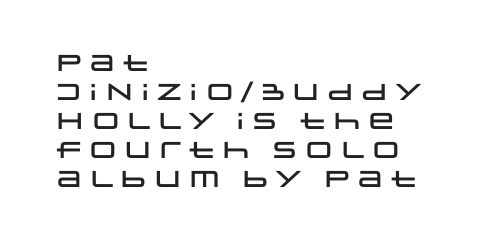
{"italic": "no", "underline": "no", "align": "left", "line_spacing": "normal", "line_spacing_ratio": 1.26, "letter_spacing": "normal", "letter_spacing_em": 0.0, "glyph_px": 23}
